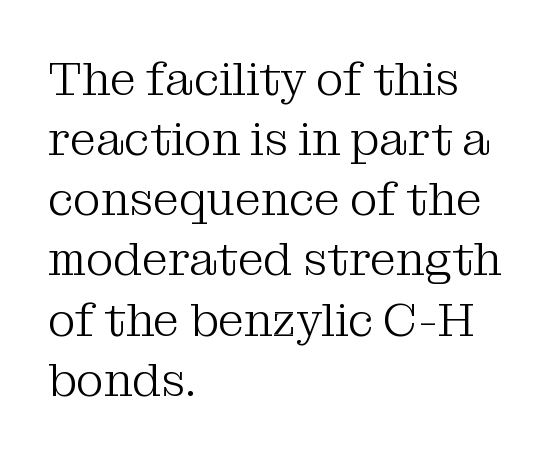
Q: Is the text bold? A: No.
Q: Is the text italic (slanted)? A: No, it is upright.
Q: Is the typeface a serif or a sans-serif typeface? A: Serif.
Q: Is the text underlined? A: No.
Q: How is the paragraph aligned? A: Left-aligned.
Q: Is the spacing between letters normal or unusually wide? A: Normal.
Q: Is the spacing between lines tight, normal or loose? A: Normal.
Q: Width (condensed, normal, or wide)? A: Normal.
Q: Stroke contrast? A: Medium.
Q: x-height? A: Medium.
Q: Monospaced? A: No.
